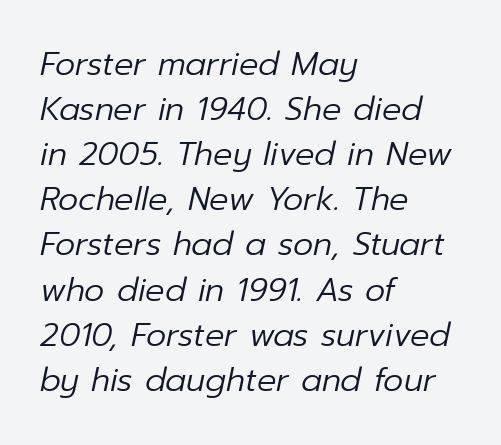
Q: Is the text bold? A: No.
Q: Is the text italic (slanted)? A: Yes, it leans right by about 12 degrees.
Q: Is the text underlined? A: No.
Q: How is the paragraph aligned? A: Left-aligned.
Q: Is the spacing between letters normal or unusually wide? A: Normal.
Q: Is the spacing between lines tight, normal or loose? A: Normal.
Q: Width (condensed, normal, or wide)? A: Normal.
Q: Stroke contrast? A: Low.
Q: x-height? A: Medium.
Q: Monospaced? A: No.
